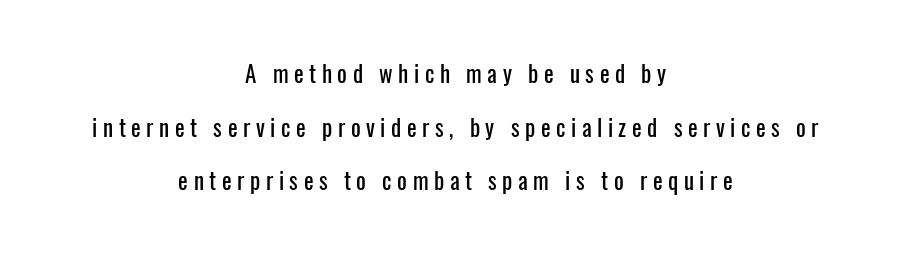
The image shows 23 px text type, upright; set centered, loose line spacing (2.33x), unusually wide letter spacing (+0.24 em), not underlined.
